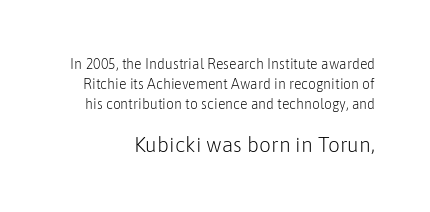
{"italic": "no", "bold": "no", "underline": "no", "line_spacing": "normal", "line_spacing_ratio": 1.43, "letter_spacing": "normal", "letter_spacing_em": 0.0, "larger_block": "second", "size_ratio": 1.5, "glyph_px": 21}
